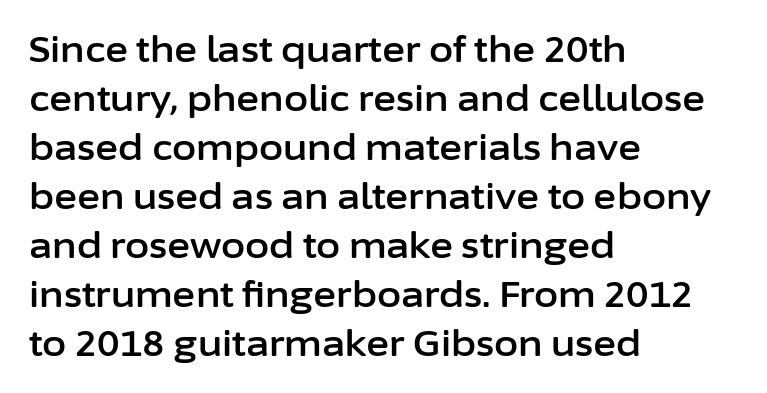
The image shows 35 px sans-serif type, upright; set left-aligned, normal line spacing (1.4x), normal letter spacing, not underlined; low stroke contrast and a medium x-height.
